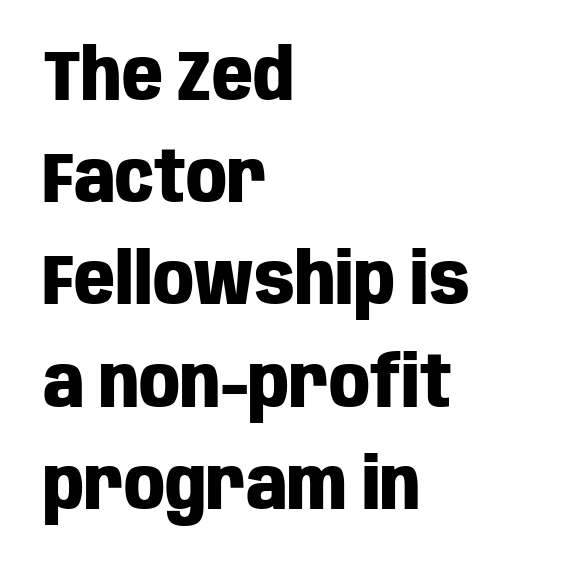
Evenly set lines give the paragraph a standard silhouette. Does the copy run flush right? No — it runs flush left. The letters sit at their default tracking, neither squeezed nor spread. Proportional: the letters do not fall into vertical columns.
